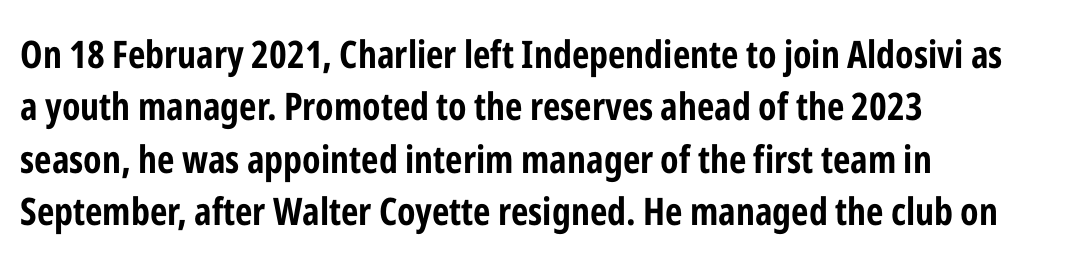
{"serif": "no", "italic": "no", "bold": "yes", "weight": "bold", "width": "condensed", "stroke_contrast": "low", "x_height": "medium", "monospaced": "no", "underline": "no", "align": "left", "line_spacing": "normal", "line_spacing_ratio": 1.38, "letter_spacing": "normal", "letter_spacing_em": 0.0, "glyph_px": 38}
